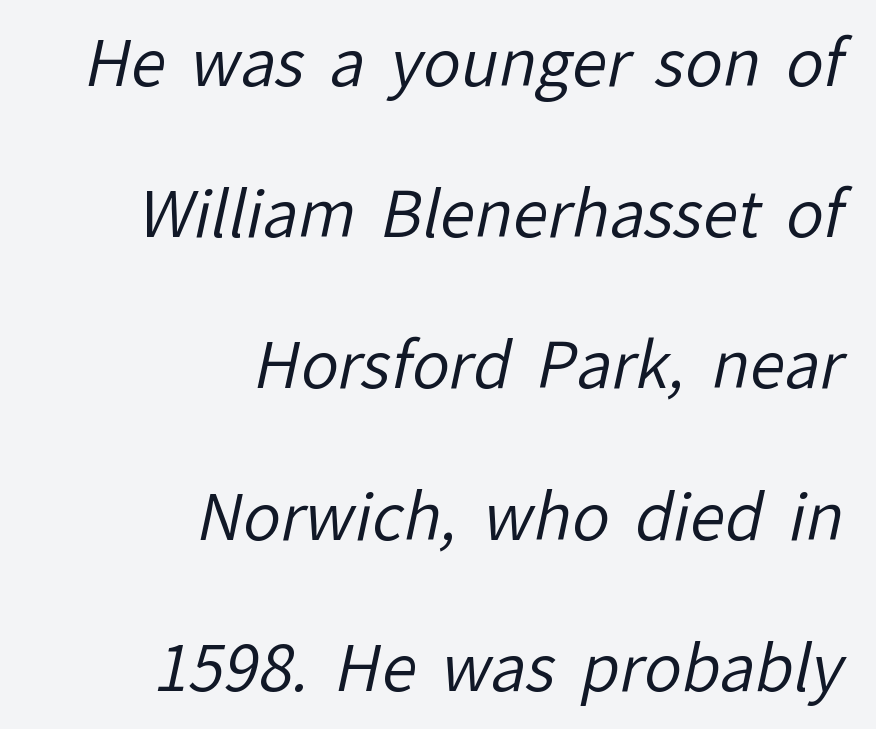
{"serif": "no", "bold": "no", "weight": "regular", "width": "normal", "stroke_contrast": "low", "x_height": "medium", "monospaced": "no", "underline": "no", "align": "right", "line_spacing": "loose", "line_spacing_ratio": 2.4, "letter_spacing": "normal", "letter_spacing_em": 0.0, "glyph_px": 63}
